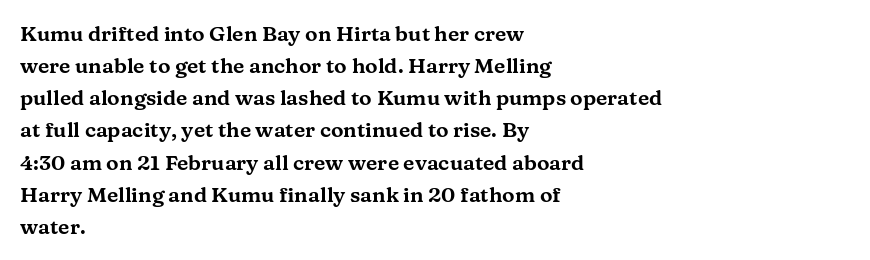
{"italic": "no", "underline": "no", "align": "left", "line_spacing": "normal", "line_spacing_ratio": 1.53, "letter_spacing": "normal", "letter_spacing_em": 0.0, "glyph_px": 21}
